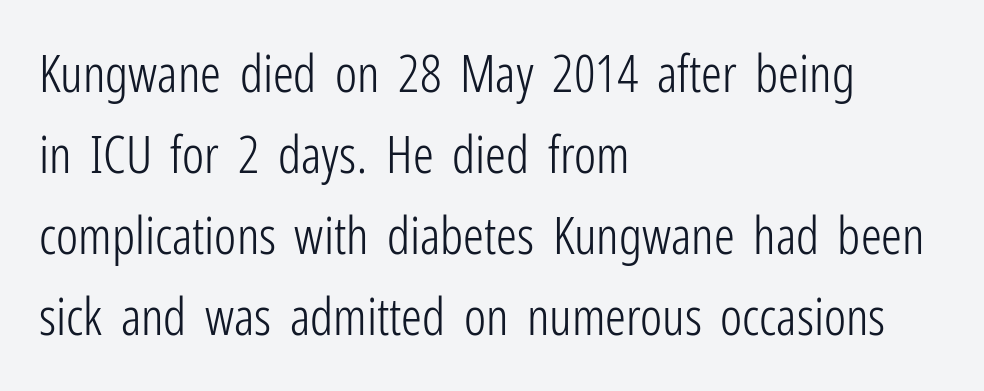
Q: Is the text bold? A: No.
Q: Is the text italic (slanted)? A: No, it is upright.
Q: Is the typeface a serif or a sans-serif typeface? A: Sans-serif.
Q: Is the text underlined? A: No.
Q: How is the paragraph aligned? A: Left-aligned.
Q: Is the spacing between letters normal or unusually wide? A: Normal.
Q: Is the spacing between lines tight, normal or loose? A: Normal.
Q: Width (condensed, normal, or wide)? A: Condensed.
Q: Stroke contrast? A: Low.
Q: x-height? A: Medium.
Q: Monospaced? A: No.
